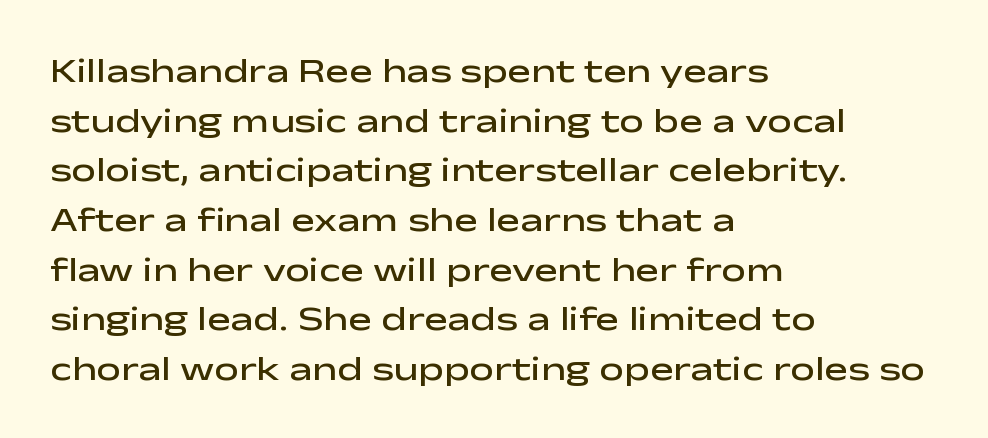
{"serif": "no", "italic": "no", "bold": "semi", "weight": "semibold", "width": "wide", "stroke_contrast": "low", "x_height": "medium", "monospaced": "no", "underline": "no", "align": "left", "line_spacing": "normal", "line_spacing_ratio": 1.42, "letter_spacing": "normal", "letter_spacing_em": 0.0, "glyph_px": 35}
